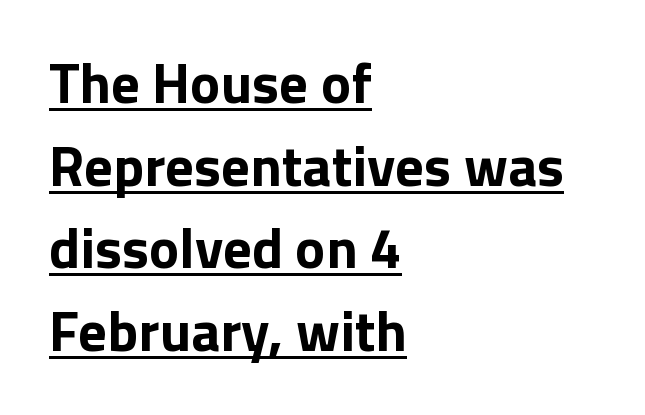
The rendering anchors every line to the left-hand side. This sample carries an underscore along the baseline area. Regarding serifs, this sample does without them. A typesetter would call this zero additional tracking. These lines were composed using upright roman letters.
